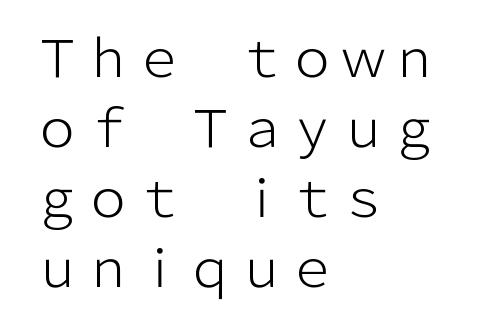
Q: Is the text bold? A: No.
Q: Is the text italic (slanted)? A: No, it is upright.
Q: Is the typeface a serif or a sans-serif typeface? A: Sans-serif.
Q: Is the text underlined? A: No.
Q: How is the paragraph aligned? A: Left-aligned.
Q: Is the spacing between letters normal or unusually wide? A: Normal.
Q: Is the spacing between lines tight, normal or loose? A: Normal.
Q: Width (condensed, normal, or wide)? A: Normal.
Q: Stroke contrast? A: Low.
Q: x-height? A: Medium.
Q: Monospaced? A: No.
